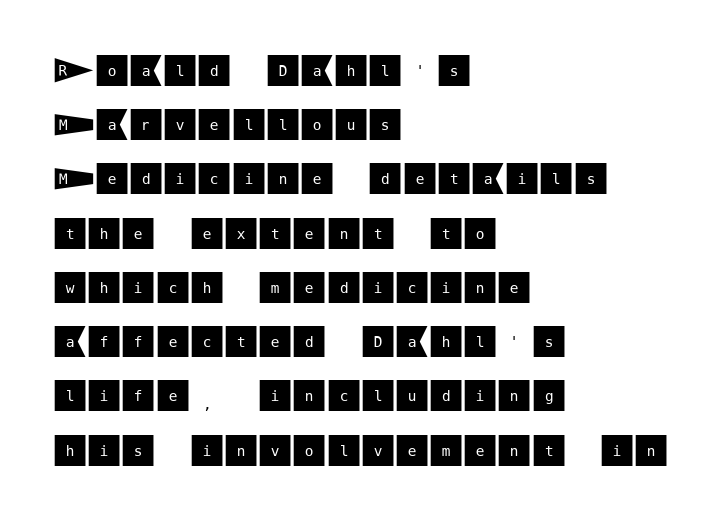
{"serif": "no", "italic": "no", "width": "normal", "stroke_contrast": "medium", "x_height": "large", "underline": "no", "align": "left", "line_spacing": "normal", "line_spacing_ratio": 1.55, "letter_spacing": "normal", "letter_spacing_em": 0.0, "glyph_px": 35}
